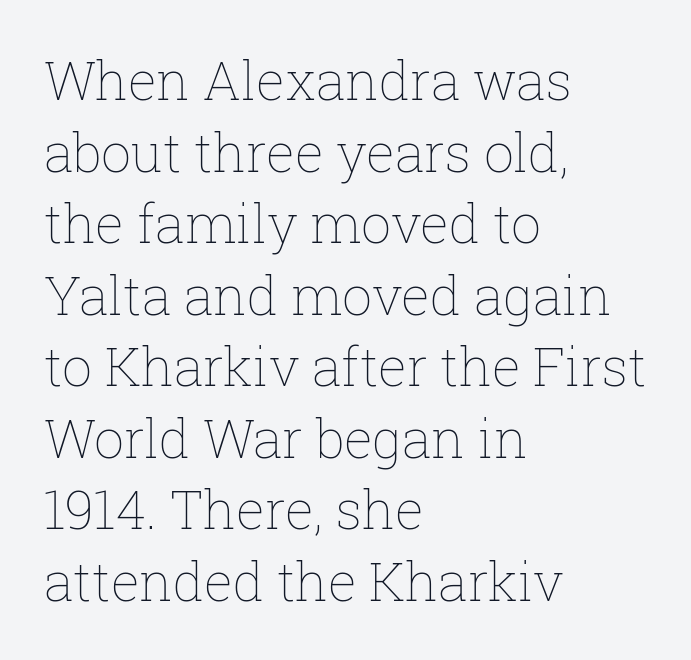
The image shows 53 px thin type, upright; set left-aligned, normal line spacing (1.35x), normal letter spacing, not underlined; low stroke contrast and a medium x-height.
